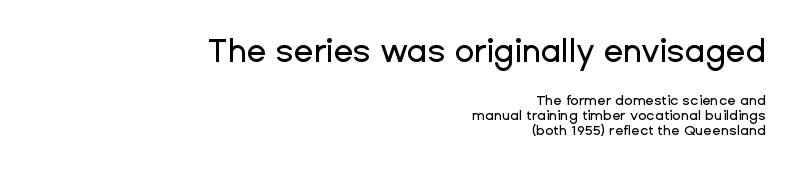
Spacing between characters is what you'd get straight out of the box. What's the leading like? Squeezed, with rows nearly overlapping. Do the characters align in a grid? No, the font is proportional. Every stem runs plumb, perpendicular to the baseline. Serif or sans? Sans — the stroke terminals are bare. Letters rest on an invisible, unmarked baseline.
